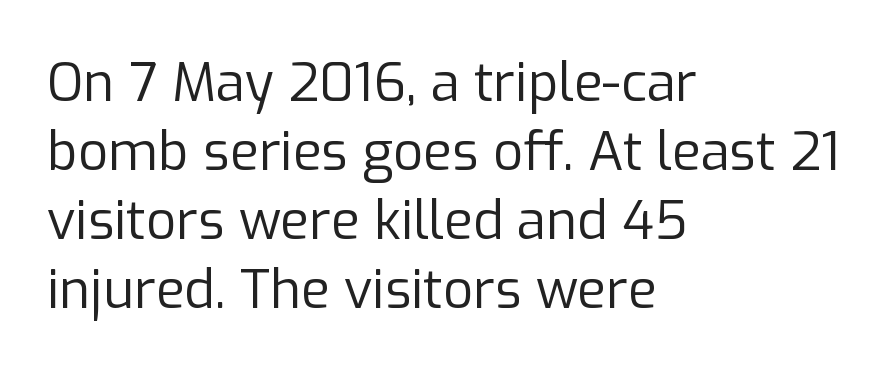
Q: Is the text bold? A: No.
Q: Is the text italic (slanted)? A: No, it is upright.
Q: Is the typeface a serif or a sans-serif typeface? A: Sans-serif.
Q: Is the text underlined? A: No.
Q: How is the paragraph aligned? A: Left-aligned.
Q: Is the spacing between letters normal or unusually wide? A: Normal.
Q: Is the spacing between lines tight, normal or loose? A: Normal.
Q: Width (condensed, normal, or wide)? A: Normal.
Q: Stroke contrast? A: Low.
Q: x-height? A: Medium.
Q: Monospaced? A: No.
